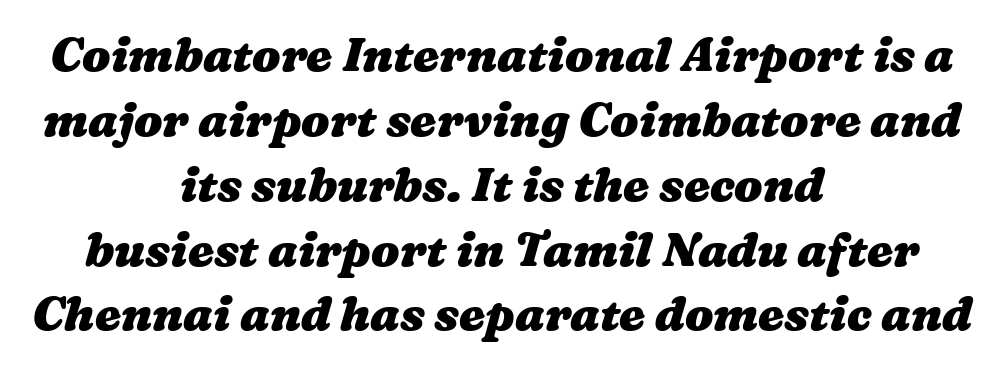
Normally led — the rows are evenly, conventionally spaced. Each letter keeps its own natural width here, so spacing adapts to shape. If you folded the block vertically in half, each line would mirror itself in length. Bold? Absolutely — the strokes are thick and heavy. Here the glyphs are tracked normally, forming tight word shapes. The passage shown is not underscored anywhere.
